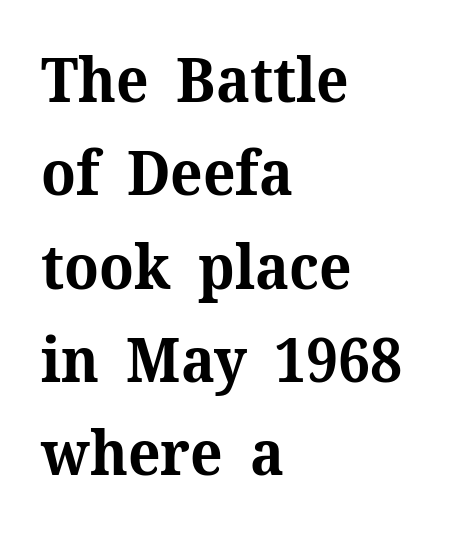
{"serif": "yes", "italic": "no", "bold": "yes", "weight": "bold", "width": "normal", "stroke_contrast": "medium", "x_height": "medium", "monospaced": "no", "underline": "no", "align": "left", "line_spacing": "normal", "line_spacing_ratio": 1.53, "letter_spacing": "normal", "letter_spacing_em": 0.0, "glyph_px": 61}
